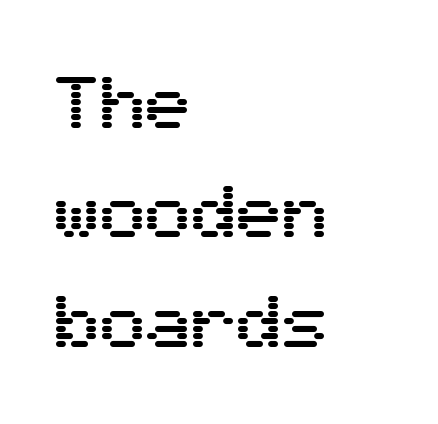
The image shows 76 px sans-serif type, upright; set left-aligned, normal line spacing (1.44x), normal letter spacing, not underlined; medium stroke contrast and a medium x-height.
